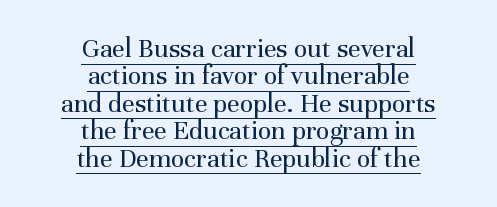
{"serif": "yes", "italic": "no", "bold": "no", "weight": "regular", "width": "normal", "stroke_contrast": "medium", "x_height": "medium", "monospaced": "no", "underline": "yes", "align": "center", "line_spacing": "tight", "line_spacing_ratio": 0.98, "letter_spacing": "normal", "letter_spacing_em": 0.0, "glyph_px": 28}
